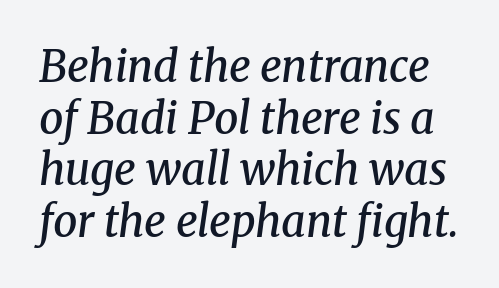
{"serif": "yes", "italic": "yes", "lean": "right", "slant_degrees": 8, "bold": "semi", "weight": "semibold", "width": "normal", "stroke_contrast": "medium", "x_height": "medium", "monospaced": "no", "underline": "no", "line_spacing_ratio": 1.2, "letter_spacing": "normal", "letter_spacing_em": 0.0, "glyph_px": 43}
